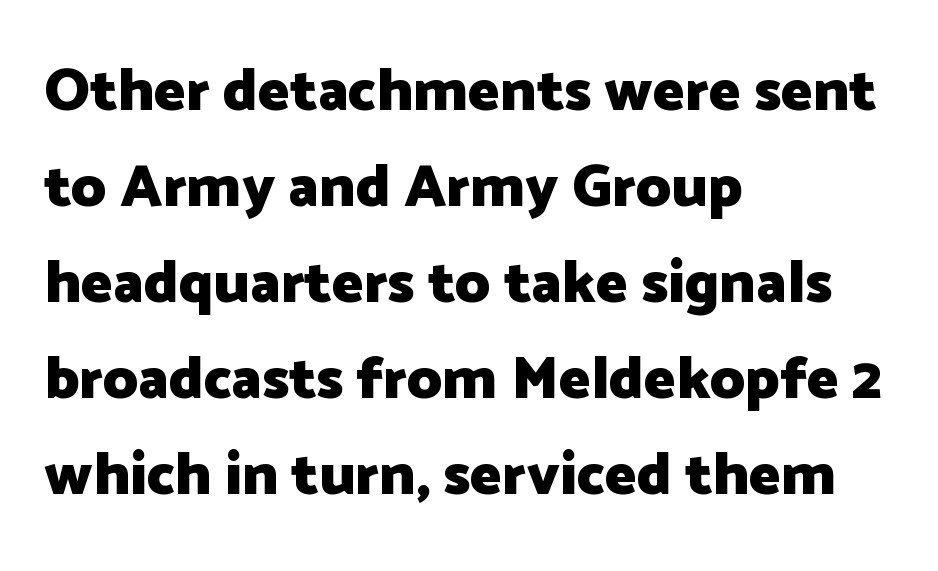
The image shows 60 px heavy sans-serif type, upright; set left-aligned, normal line spacing (1.6x), normal letter spacing, not underlined; low stroke contrast and a medium x-height.
